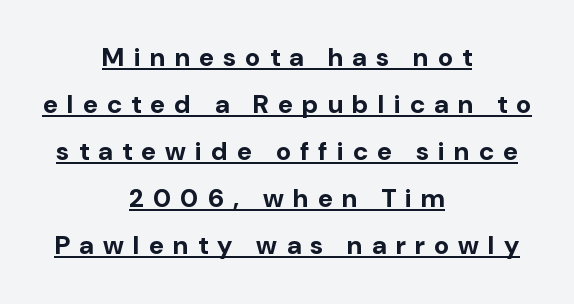
Notice how a bar underscores the lettering throughout. Is the letter spacing exaggerated? Yes — the characters are pushed far apart. Look at the stroke-to-counter ratio: heavy, a bold. Notice how the passage keeps no hard edge, just a central spine. Tall strokes in this sample are plumb rather than angled.
